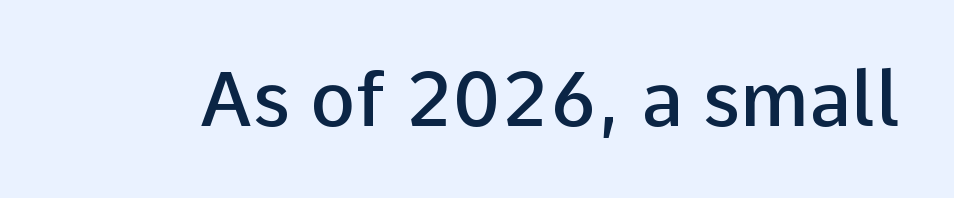
The image shows 76 px semibold sans-serif type, upright; set normal letter spacing, not underlined; low stroke contrast and a medium x-height.
